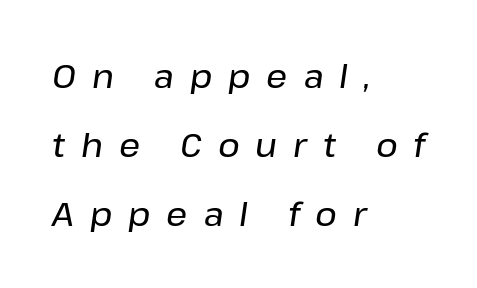
{"italic": "yes", "lean": "right", "slant_degrees": 8, "width": "normal", "stroke_contrast": "low", "x_height": "medium", "monospaced": "no", "underline": "no", "align": "left", "line_spacing": "loose", "line_spacing_ratio": 2.09, "letter_spacing": "wide", "letter_spacing_em": 0.48, "glyph_px": 33}
